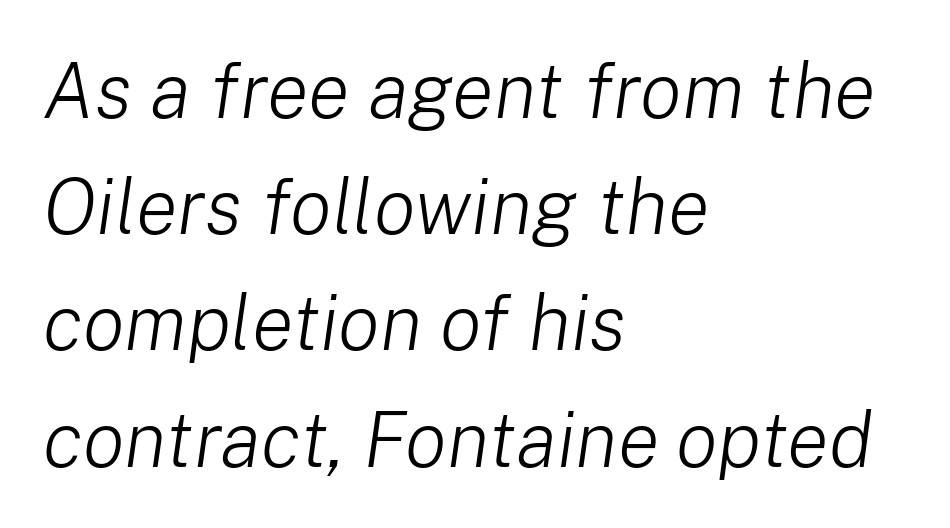
Quick note: interline space is typical. The space directly below the letters is spotless. Teacher's note: observe the even left margin — that is flush-left alignment. Tall strokes in this sample are angled rather than plumb. Letter spacing: default. These lines are rendered in a variable-pitch font.
